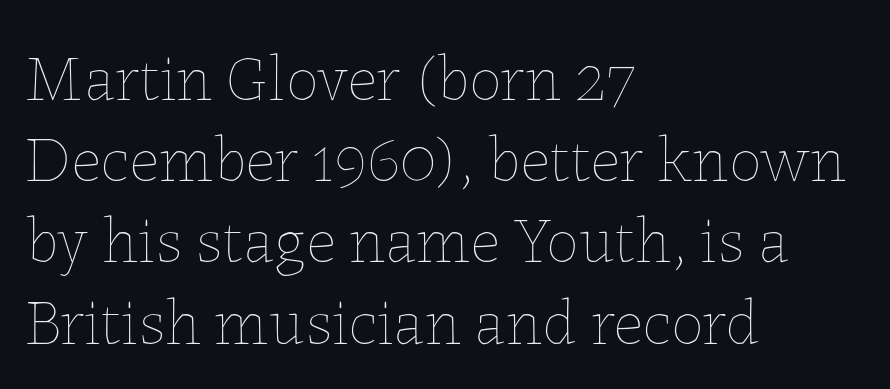
The compositor pushed each line to the left boundary. Here the designer chose a conventional face with non-uniform glyph widths. Posture: straight, roman, zero tilt. The area under the type is left untouched.
